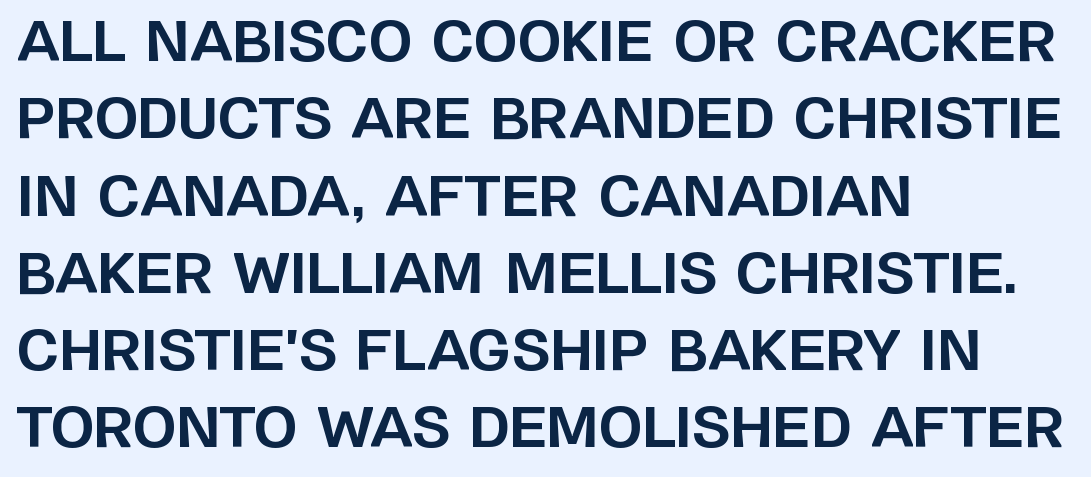
{"serif": "no", "italic": "no", "bold": "yes", "weight": "bold", "width": "normal", "stroke_contrast": "low", "x_height": "large", "monospaced": "no", "underline": "no", "align": "left", "line_spacing": "normal", "line_spacing_ratio": 1.38, "letter_spacing": "normal", "letter_spacing_em": 0.0, "glyph_px": 56}
